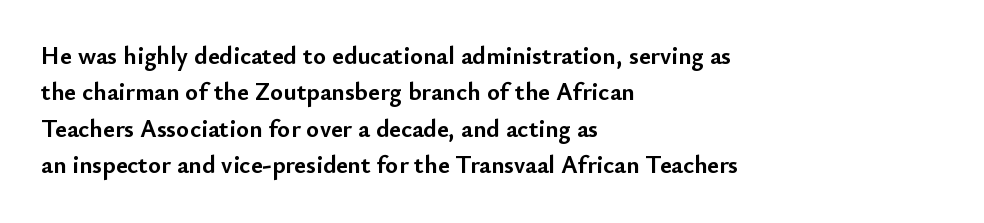
{"italic": "no", "bold": "yes", "underline": "no", "align": "left", "line_spacing": "normal", "line_spacing_ratio": 1.46, "letter_spacing": "normal", "letter_spacing_em": 0.0, "glyph_px": 25}
